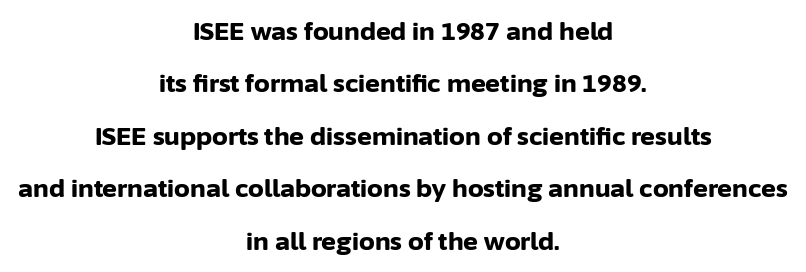
As a designer I'd log this as weight 700, bold. Each line is balanced around a shared central axis. The specimen reads as upright at a glance. The space beneath each line is pristine and unruled.
